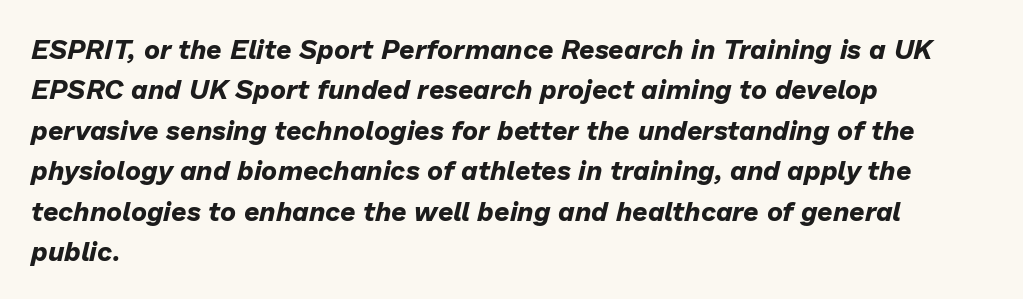
{"italic": "yes", "lean": "right", "slant_degrees": 13, "bold": "yes", "underline": "no", "align": "left", "line_spacing": "normal", "line_spacing_ratio": 1.5, "letter_spacing": "normal", "letter_spacing_em": 0.0, "glyph_px": 27}
